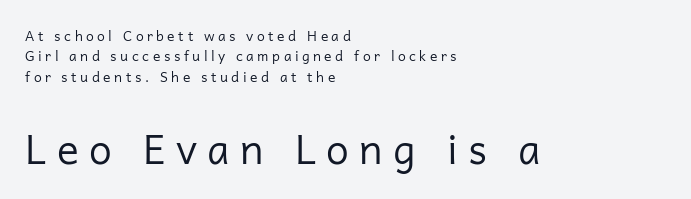
The letters carry no serifs — their stems end cleanly without finishing strokes. These two chunks differ in scale, with the bottom chunk taking the larger measure. This rendering features lettering with no underline. Whoever set this chose a conventional vertical rhythm.
